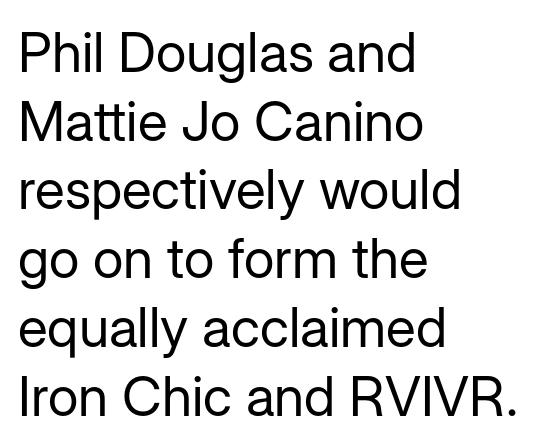
Q: Is the text bold? A: No.
Q: Is the text italic (slanted)? A: No, it is upright.
Q: Is the typeface a serif or a sans-serif typeface? A: Sans-serif.
Q: Is the text underlined? A: No.
Q: How is the paragraph aligned? A: Left-aligned.
Q: Is the spacing between letters normal or unusually wide? A: Normal.
Q: Is the spacing between lines tight, normal or loose? A: Normal.
Q: Width (condensed, normal, or wide)? A: Normal.
Q: Stroke contrast? A: Low.
Q: x-height? A: Medium.
Q: Monospaced? A: No.
